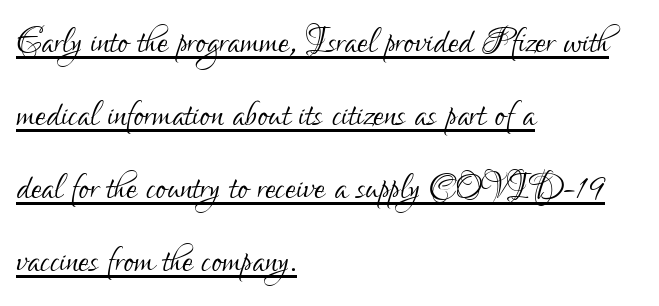
{"serif": "no", "bold": "no", "weight": "light", "width": "condensed", "stroke_contrast": "low", "x_height": "small", "monospaced": "no", "underline": "yes", "align": "left", "line_spacing": "normal", "line_spacing_ratio": 1.52, "letter_spacing": "normal", "letter_spacing_em": 0.0, "glyph_px": 48}
